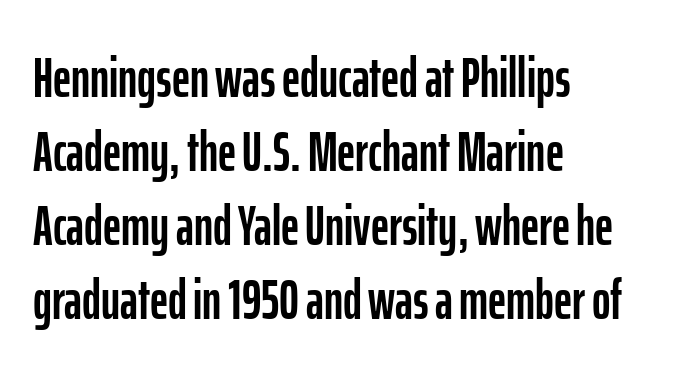
The passage shown is typeset with a sans-serif family. Tracking value appears to be zero — textbook default spacing. A student would call this left alignment; a typographer would say flush left, rag right. Every stem runs plumb, perpendicular to the baseline. What's the leading like? Ordinary, nothing unusual.
